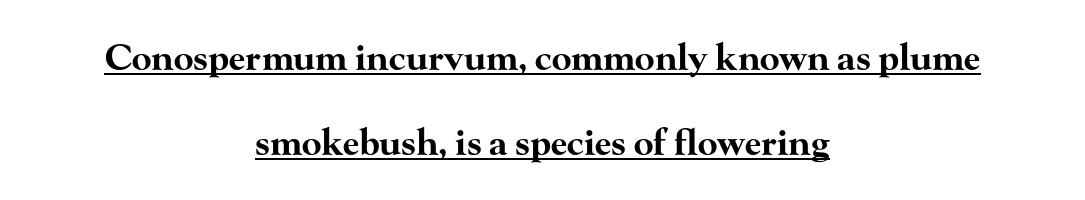
{"serif": "yes", "italic": "no", "bold": "yes", "weight": "bold", "width": "wide", "stroke_contrast": "high", "x_height": "small", "monospaced": "no", "underline": "yes", "align": "center", "line_spacing": "loose", "line_spacing_ratio": 2.35, "letter_spacing": "normal", "letter_spacing_em": 0.0, "glyph_px": 36}
